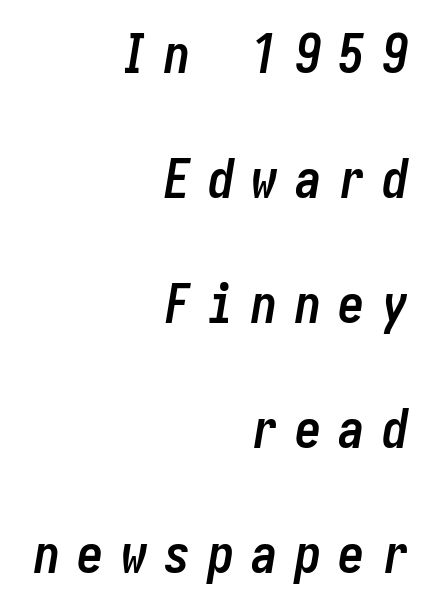
The line-height multiplier appears high, well above default. The rendering anchors every line to the right-hand side. A full-strength bold gives these letters their thick strokes. This rendering features lettering with no underline. The passage shown has open, widely tracked lettering throughout.
